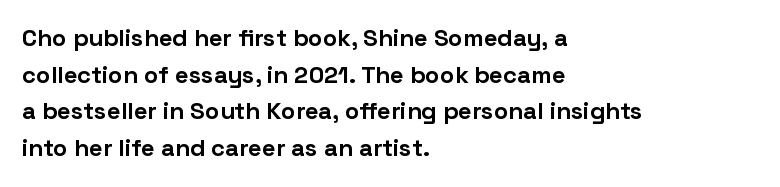
{"italic": "no", "bold": "yes", "underline": "no", "align": "left", "line_spacing": "normal", "line_spacing_ratio": 1.53, "letter_spacing": "normal", "letter_spacing_em": 0.0, "glyph_px": 24}
